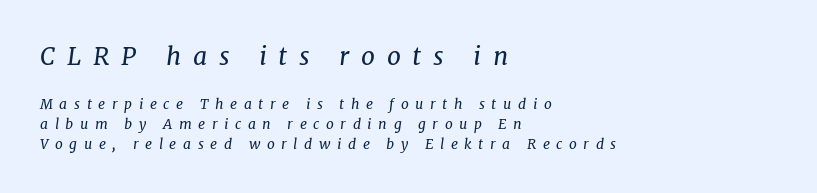
{"italic": "yes", "lean": "right", "slant_degrees": 7, "bold": "no", "underline": "no", "align": "left", "line_spacing": "normal", "line_spacing_ratio": 1.41, "letter_spacing": "wide", "letter_spacing_em": 0.47, "larger_block": "first", "size_ratio": 1.79, "glyph_px": 25}
